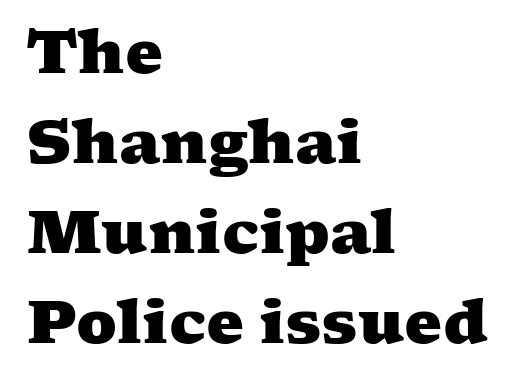
The image shows 60 px heavy, wide serif type; set left-aligned, normal line spacing (1.5x), normal letter spacing, not underlined; medium stroke contrast and a medium x-height.
